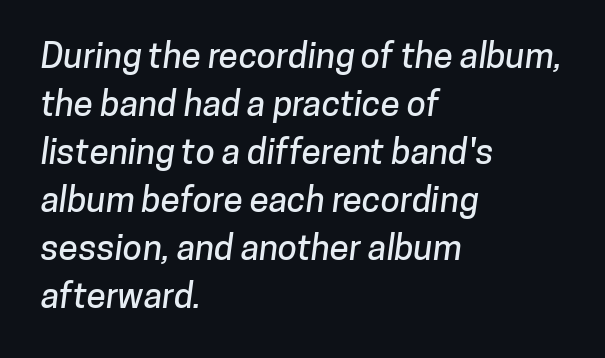
No word sits above an underline. The face used here is rendered with its standard letterfit. Note the varied advance widths — an 'i' is clearly narrower than an 'm'. The rendering uses a moderate line-height, typical for paragraphs.
